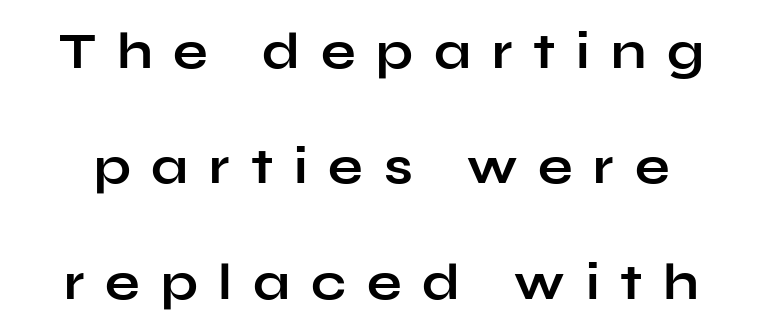
Anything drawn beneath the words? Only blank space. Ascenders rise straight up at ninety degrees. The letters advance in unequal steps, a hallmark of proportional type. The rendering shows plain stroke endings on the letterforms — a sans-serif design.
